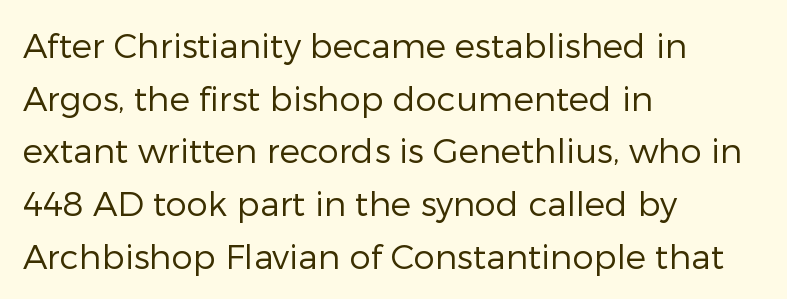
{"serif": "no", "italic": "no", "bold": "no", "weight": "regular", "width": "normal", "stroke_contrast": "low", "x_height": "medium", "monospaced": "no", "underline": "no", "align": "left", "line_spacing": "normal", "line_spacing_ratio": 1.55, "letter_spacing": "normal", "letter_spacing_em": 0.0, "glyph_px": 34}
